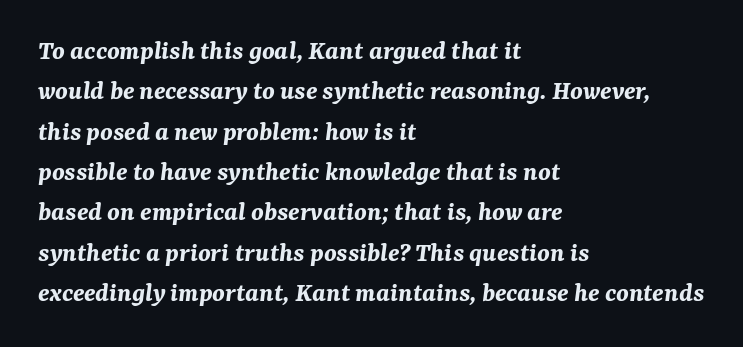
The image shows 28 px bold type, italic (leaning right); set left-aligned, normal line spacing (1.44x), normal letter spacing, not underlined; medium stroke contrast and a medium x-height.
